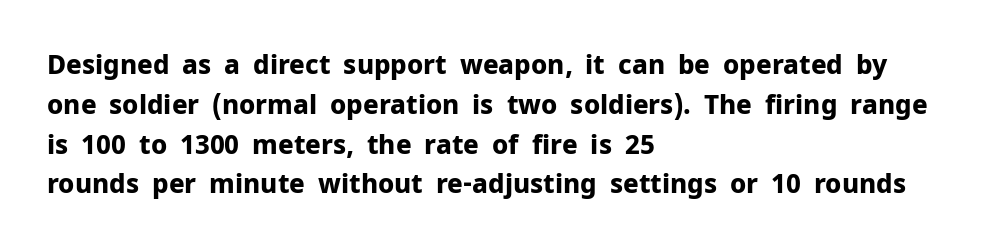
Plenty of ink on the page — the face is bold. Vertical spacing — default. Descenders hang freely into open space. All the whitespace from short lines collects on the right. This rendering leaves character spacing at its baseline value. Do the letters lean? They stand straight.
